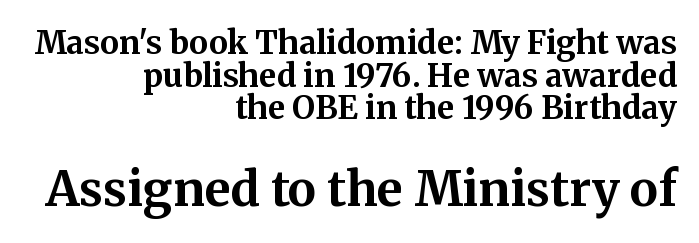
{"serif": "yes", "italic": "no", "bold": "yes", "weight": "bold", "width": "normal", "stroke_contrast": "medium", "x_height": "medium", "monospaced": "no", "underline": "no", "align": "right", "line_spacing": "tight", "line_spacing_ratio": 1.02, "letter_spacing": "normal", "letter_spacing_em": 0.0, "larger_block": "second", "size_ratio": 1.5, "glyph_px": 48}
